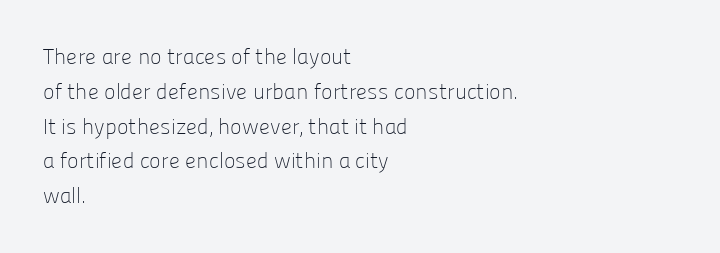
All the whitespace from short lines collects on the right. No extra tracking has been applied to these lines. Characters remain perfectly vertical along every line. The space beneath each line is pristine and unruled. Vertical stems look standard width or narrower in stroke.
